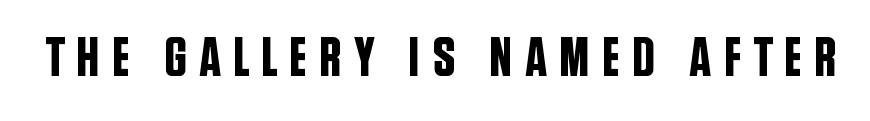
{"serif": "no", "italic": "no", "width": "condensed", "stroke_contrast": "low", "x_height": "large", "monospaced": "no", "underline": "no", "letter_spacing": "wide", "letter_spacing_em": 0.21, "glyph_px": 56}
